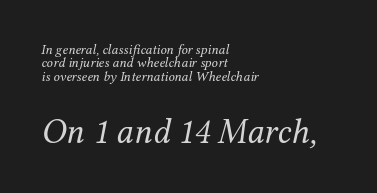
Spacing verdict: proportional, widths tailored to each character. The lower block of text is set noticeably larger than the block above it. A quiet, ordinary-to-light weight characterises the typeface. The designer went with a serif here, giving each stem small feet. In terms of leading, this rendering errs on the cramped side. Just letters on the line, the space beneath them empty.
